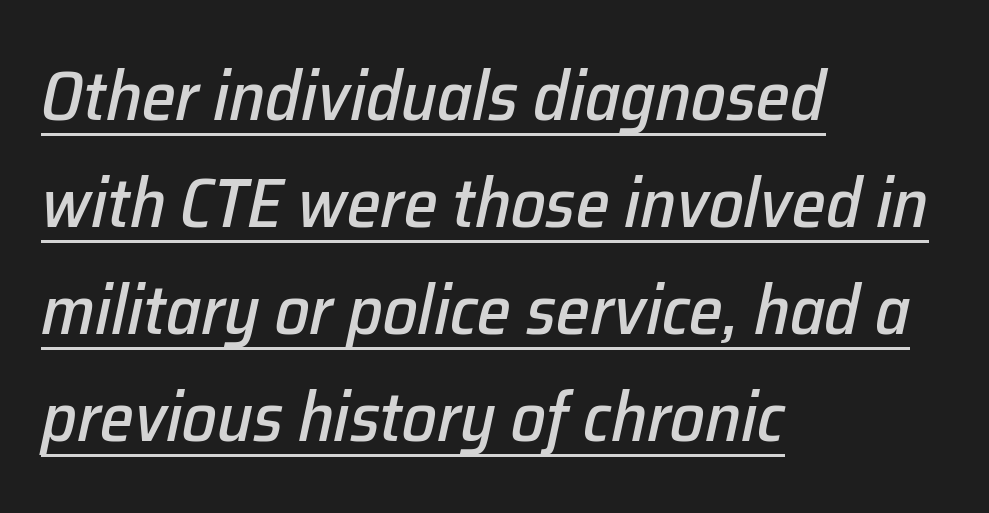
{"italic": "yes", "lean": "right", "slant_degrees": 12, "width": "normal", "stroke_contrast": "low", "x_height": "medium", "monospaced": "no", "underline": "yes", "align": "left", "line_spacing": "normal", "line_spacing_ratio": 1.55, "letter_spacing": "normal", "letter_spacing_em": 0.0, "glyph_px": 69}
